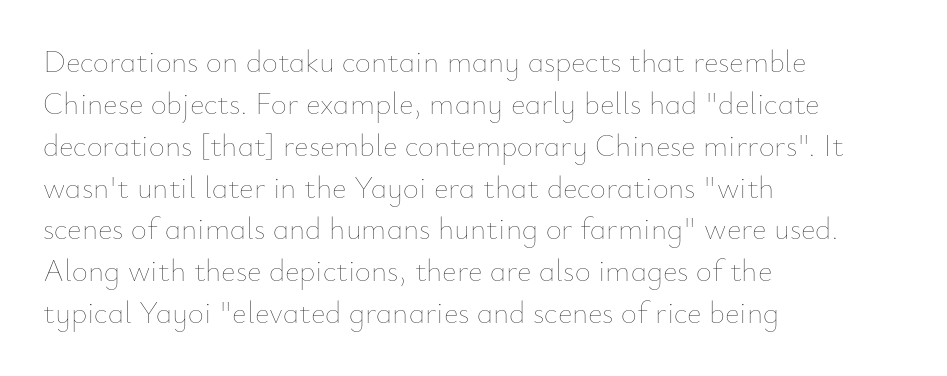
{"italic": "no", "bold": "no", "weight": "thin", "width": "normal", "stroke_contrast": "low", "x_height": "small", "monospaced": "no", "underline": "no", "align": "left", "line_spacing": "normal", "line_spacing_ratio": 1.35, "letter_spacing": "normal", "letter_spacing_em": 0.0, "glyph_px": 31}
